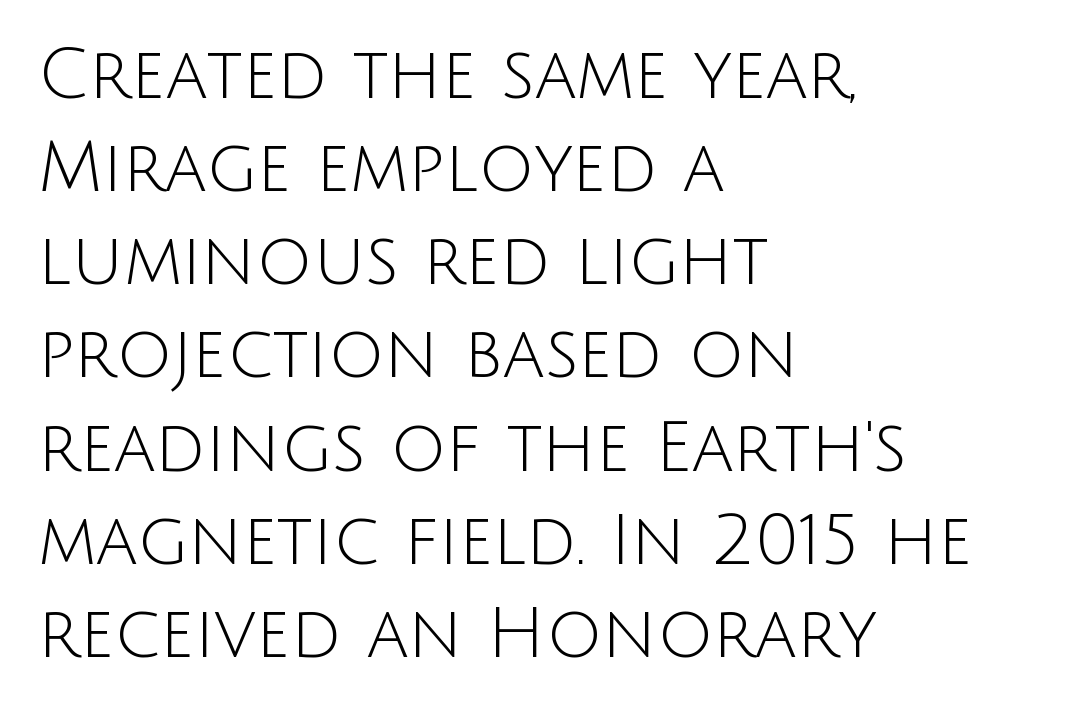
Only glyphs here, with clear space below each row. The leading is moderate, giving the passage an even texture. Summary of weight: not heavy and not bold. Short note: letters normally spaced. Notice how the passage keeps a crisp vertical edge on the left only.
